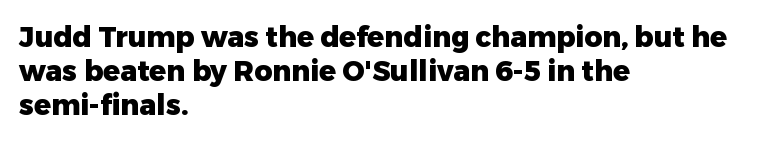
Q: Is the text bold? A: Yes.
Q: Is the text italic (slanted)? A: No, it is upright.
Q: Is the typeface a serif or a sans-serif typeface? A: Sans-serif.
Q: Is the text underlined? A: No.
Q: How is the paragraph aligned? A: Left-aligned.
Q: Is the spacing between letters normal or unusually wide? A: Normal.
Q: Width (condensed, normal, or wide)? A: Normal.
Q: Stroke contrast? A: Low.
Q: x-height? A: Medium.
Q: Monospaced? A: No.
